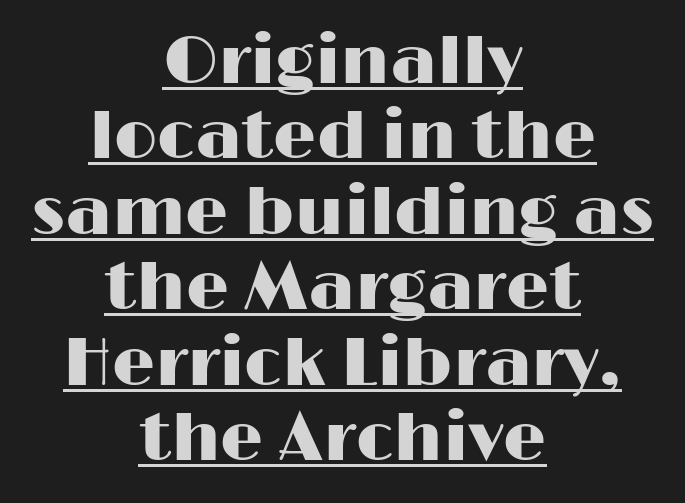
Q: Is the text italic (slanted)? A: No, it is upright.
Q: Is the typeface a serif or a sans-serif typeface? A: Sans-serif.
Q: Is the text underlined? A: Yes.
Q: How is the paragraph aligned? A: Centered.
Q: Is the spacing between letters normal or unusually wide? A: Normal.
Q: Is the spacing between lines tight, normal or loose? A: Tight.
Q: Width (condensed, normal, or wide)? A: Wide.
Q: Stroke contrast? A: High.
Q: x-height? A: Medium.
Q: Monospaced? A: No.
